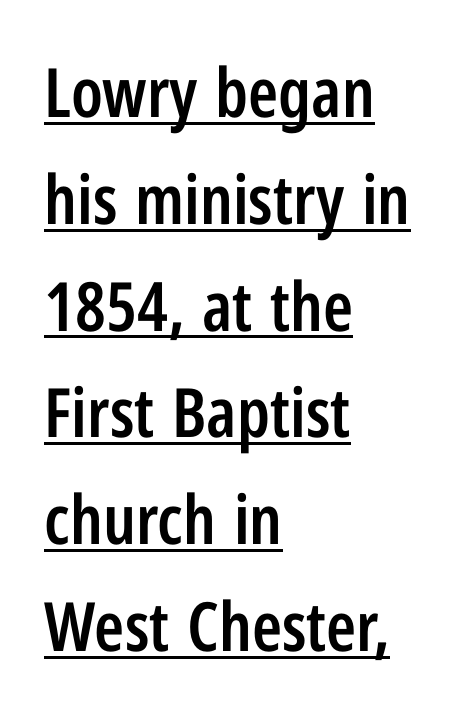
The image shows 68 px semibold, condensed sans-serif type, upright; set left-aligned, normal line spacing (1.57x), normal letter spacing, underlined; low stroke contrast and a medium x-height.
